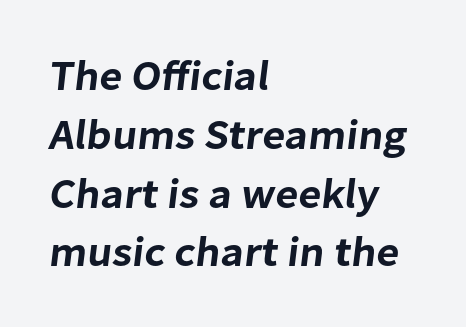
Q: Is the typeface a serif or a sans-serif typeface? A: Sans-serif.
Q: Is the text underlined? A: No.
Q: How is the paragraph aligned? A: Left-aligned.
Q: Is the spacing between letters normal or unusually wide? A: Normal.
Q: Is the spacing between lines tight, normal or loose? A: Normal.
Q: Width (condensed, normal, or wide)? A: Normal.
Q: Stroke contrast? A: Low.
Q: x-height? A: Medium.
Q: Monospaced? A: No.
